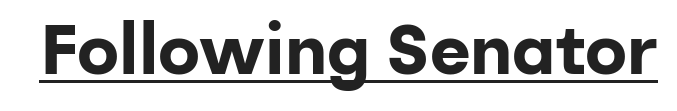
Q: Is the text bold? A: Yes.
Q: Is the text italic (slanted)? A: No, it is upright.
Q: Is the typeface a serif or a sans-serif typeface? A: Sans-serif.
Q: Is the text underlined? A: Yes.
Q: Is the spacing between letters normal or unusually wide? A: Normal.
Q: Width (condensed, normal, or wide)? A: Normal.
Q: Stroke contrast? A: Low.
Q: x-height? A: Medium.
Q: Monospaced? A: No.
